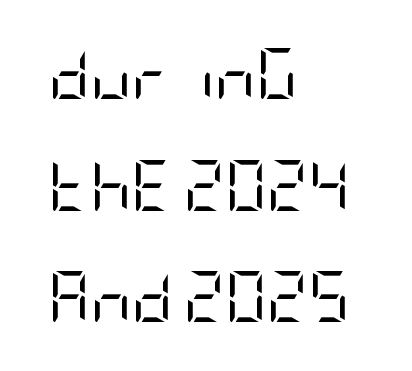
The image shows 51 px regular-weight, condensed sans-serif type, upright; set left-aligned, loose line spacing (2.19x), normal letter spacing, not underlined; low stroke contrast and a large x-height.
